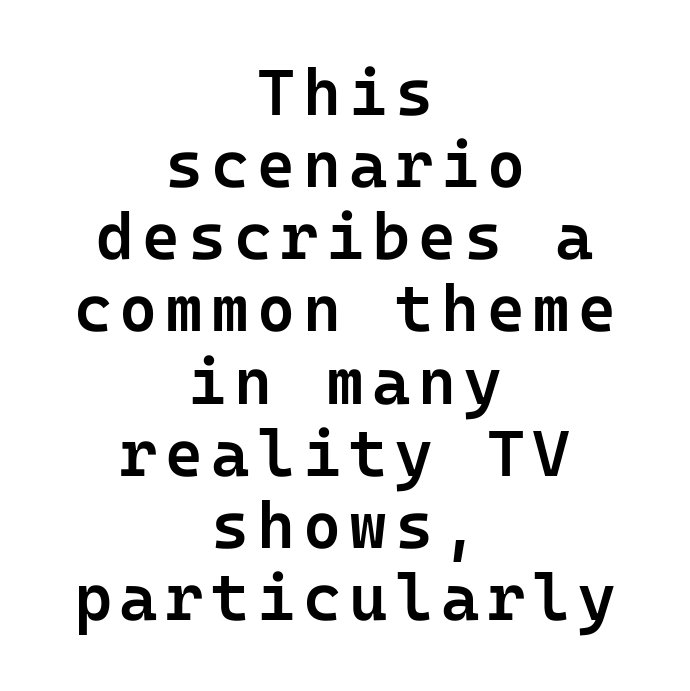
{"serif": "no", "italic": "no", "bold": "semi", "weight": "semibold", "width": "normal", "stroke_contrast": "low", "x_height": "medium", "underline": "no", "align": "center", "line_spacing": "tight", "line_spacing_ratio": 1.11, "glyph_px": 65}
